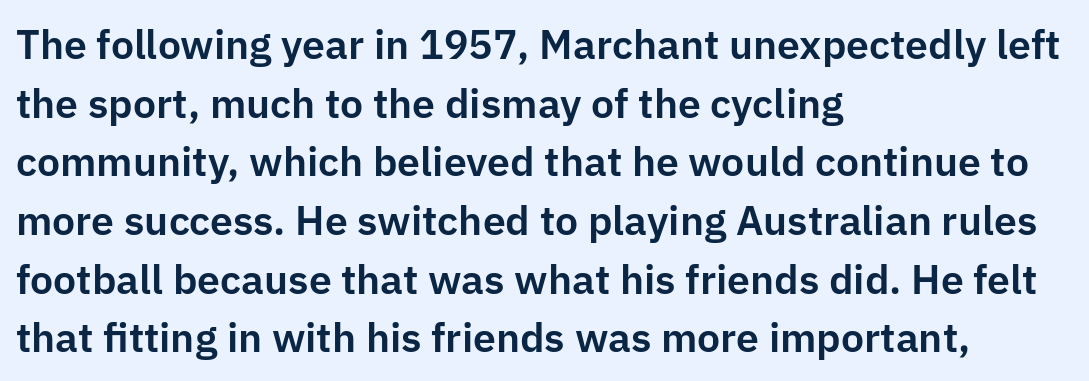
Q: Is the text italic (slanted)? A: No, it is upright.
Q: Is the typeface a serif or a sans-serif typeface? A: Sans-serif.
Q: Is the text underlined? A: No.
Q: How is the paragraph aligned? A: Left-aligned.
Q: Is the spacing between letters normal or unusually wide? A: Normal.
Q: Is the spacing between lines tight, normal or loose? A: Normal.
Q: Width (condensed, normal, or wide)? A: Normal.
Q: Stroke contrast? A: Low.
Q: x-height? A: Medium.
Q: Monospaced? A: No.
